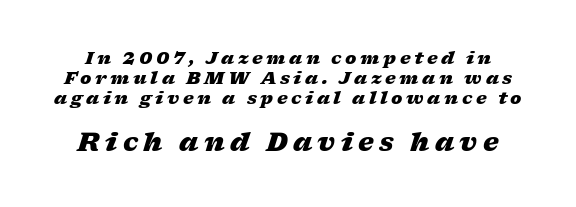
Q: Is the text bold? A: Yes.
Q: Is the text italic (slanted)? A: Yes, it leans right by about 17 degrees.
Q: Is the text underlined? A: No.
Q: Is the spacing between letters normal or unusually wide? A: Unusually wide.
Q: Which block of text is set in a larger size, the first (top) or the second (bottom)? A: The second (bottom) one.
